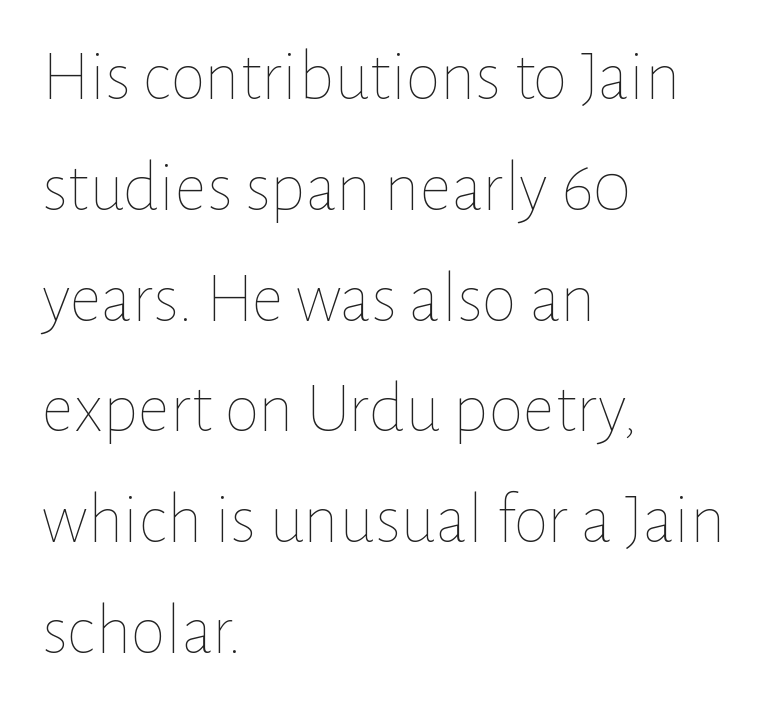
The image shows 71 px thin type, upright; set left-aligned, normal line spacing (1.56x), normal letter spacing, not underlined; low stroke contrast and a medium x-height.
